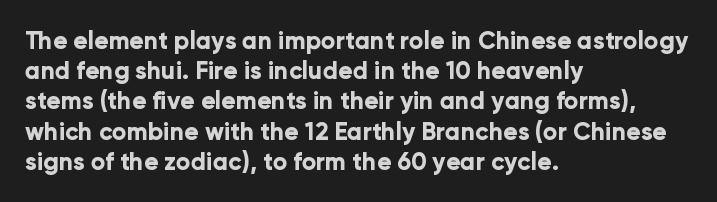
The image shows 24 px bold type, upright; set left-aligned, normal line spacing (1.26x), normal letter spacing, not underlined.
